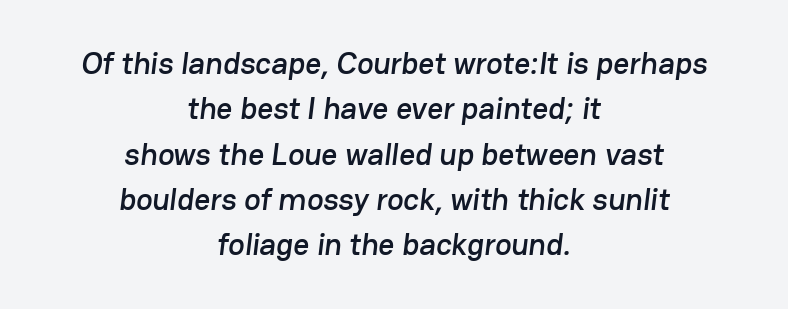
The image shows 31 px sans-serif type; set centered, normal line spacing (1.46x), normal letter spacing, not underlined; low stroke contrast and a medium x-height.
